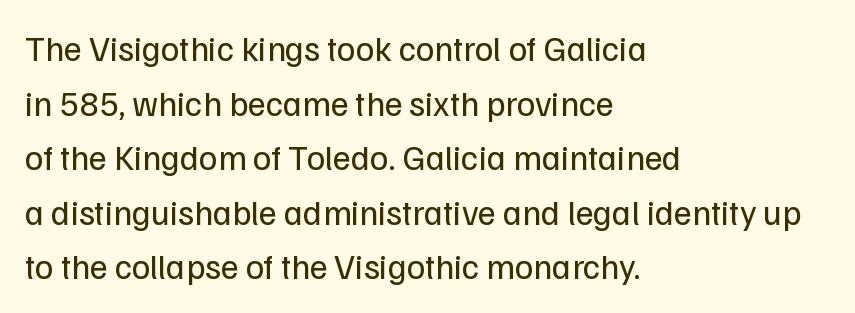
Q: Is the text bold? A: No.
Q: Is the text italic (slanted)? A: No, it is upright.
Q: Is the typeface a serif or a sans-serif typeface? A: Sans-serif.
Q: Is the text underlined? A: No.
Q: How is the paragraph aligned? A: Left-aligned.
Q: Is the spacing between letters normal or unusually wide? A: Normal.
Q: Is the spacing between lines tight, normal or loose? A: Normal.
Q: Width (condensed, normal, or wide)? A: Normal.
Q: Stroke contrast? A: Low.
Q: x-height? A: Medium.
Q: Monospaced? A: No.
